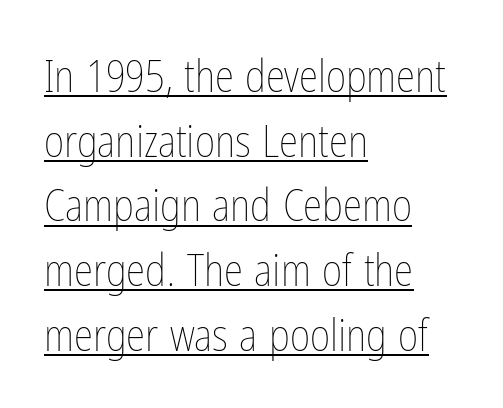
Q: Is the text bold? A: No.
Q: Is the text italic (slanted)? A: No, it is upright.
Q: Is the text underlined? A: Yes.
Q: How is the paragraph aligned? A: Left-aligned.
Q: Is the spacing between letters normal or unusually wide? A: Normal.
Q: Is the spacing between lines tight, normal or loose? A: Normal.
Q: Width (condensed, normal, or wide)? A: Condensed.
Q: Stroke contrast? A: Low.
Q: x-height? A: Medium.
Q: Monospaced? A: No.
